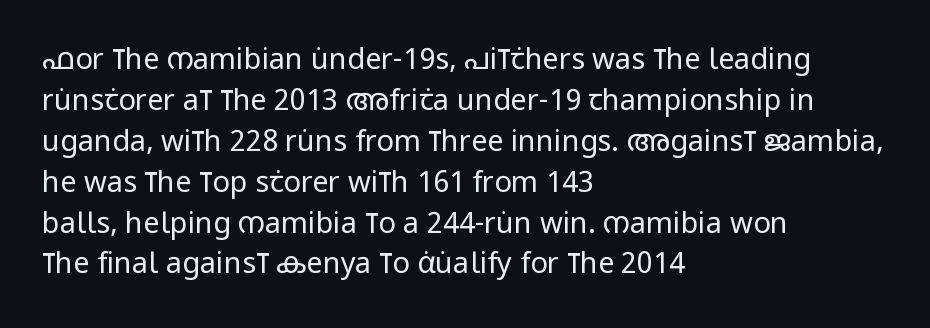
{"serif": "no", "italic": "no", "bold": "no", "weight": "regular", "width": "condensed", "stroke_contrast": "low", "x_height": "large", "monospaced": "no", "underline": "no", "align": "left", "line_spacing": "normal", "line_spacing_ratio": 1.41, "letter_spacing": "normal", "letter_spacing_em": 0.0, "glyph_px": 29}
